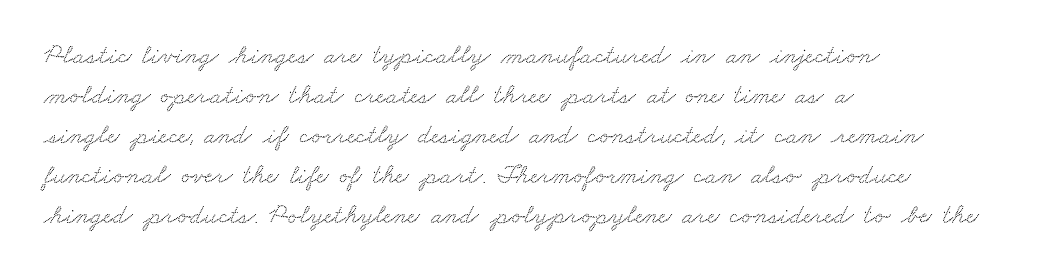
Q: Is the text underlined? A: No.
Q: How is the paragraph aligned? A: Left-aligned.
Q: Is the spacing between letters normal or unusually wide? A: Normal.
Q: Is the spacing between lines tight, normal or loose? A: Normal.
